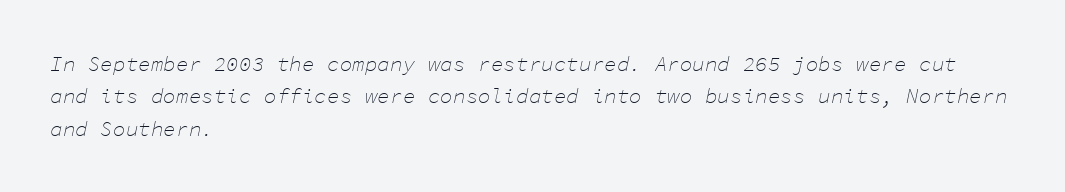
The image shows 21 px text type, italic (leaning right); set left-aligned, normal line spacing (1.54x), normal letter spacing, not underlined.
